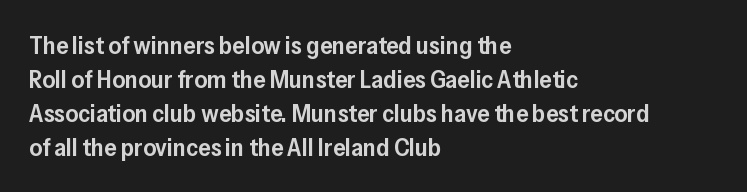
The image shows 25 px text type, upright; set left-aligned, normal line spacing (1.36x), normal letter spacing, not underlined.
